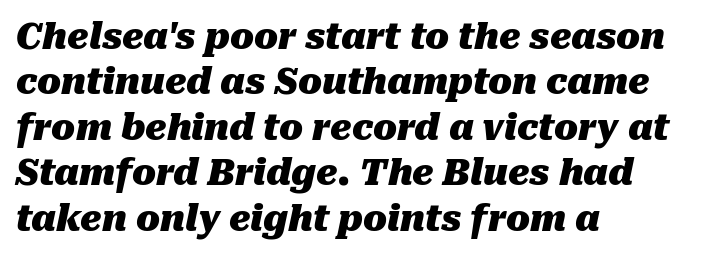
Strong, thick strokes mark this as bold type. Nothing unusual about the tracking: characters are spaced as the font intends. Has an underline been added? It has not. The face used here is proportionally spaced, like ordinary book or web type. Yep, that's italic — everything's leaning. The lines in this sample share a left origin and differ only in where they stop.
